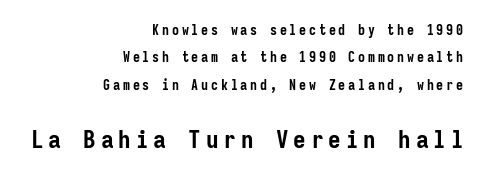
The image shows 25 px bold type, upright; set right-aligned, loose line spacing (1.96x), unusually wide letter spacing (+0.2 em), not underlined; the second (bottom) block is 1.79x larger.
